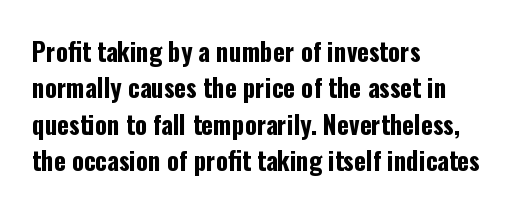
{"italic": "no", "bold": "yes", "underline": "no", "align": "left", "line_spacing": "normal", "line_spacing_ratio": 1.46, "letter_spacing": "normal", "letter_spacing_em": 0.0, "glyph_px": 25}
